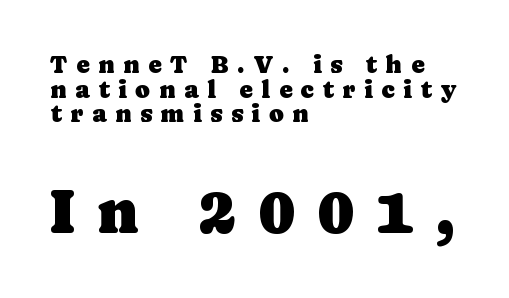
The second block has been scaled up relative to the first. Serifs: yes, visible at the terminals of the letterforms. Students, note that the glyphs here are deliberately spaced far apart. The font's upright variant was chosen for this text.
